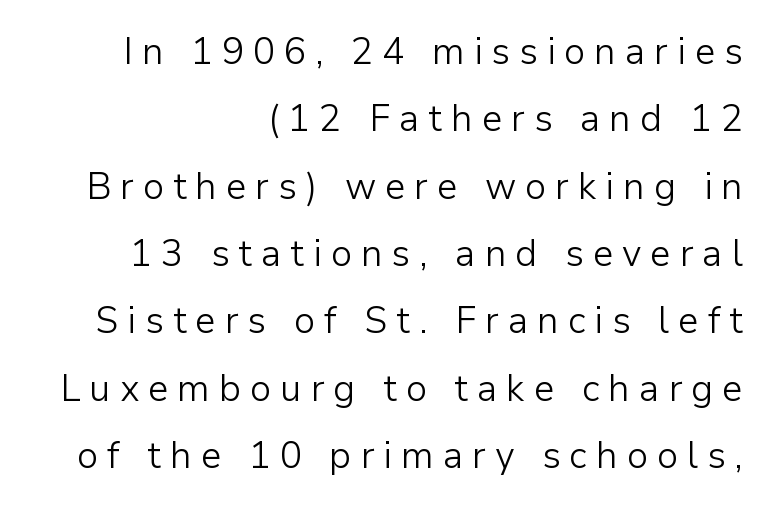
Short note: letters widely spaced. The face used here is proportionally spaced, like ordinary book or web type. A student would call this right alignment; a typographer would say flush right, rag left. Unlike italic type, these characters show no tilt at all. The words here are not underlined.
